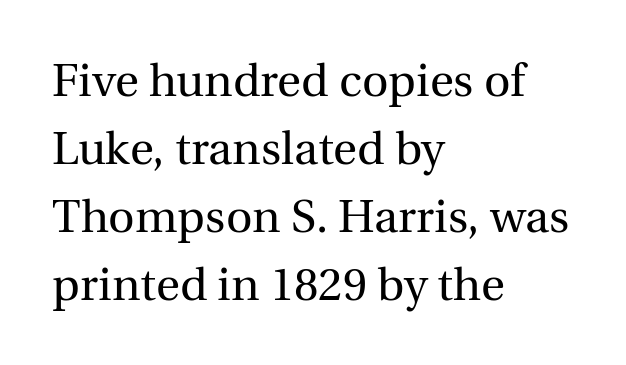
{"serif": "yes", "italic": "no", "bold": "no", "weight": "regular", "width": "normal", "x_height": "medium", "monospaced": "no", "underline": "no", "align": "left", "line_spacing": "normal", "line_spacing_ratio": 1.48, "letter_spacing": "normal", "letter_spacing_em": 0.0, "glyph_px": 46}
